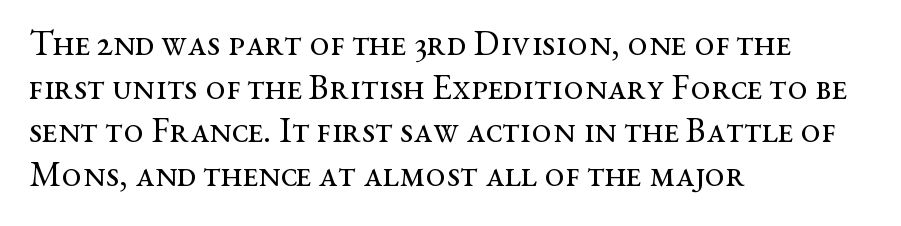
Is this a fixed-width face? No — the glyphs have proportional, varying widths. Unlike italic type, these characters show no tilt at all. The font sits on the lighter half of the weight spectrum, regular included. Serifs: yes, visible at the terminals of the letterforms. Look at the tracking — it's just the regular setting, nothing added.
